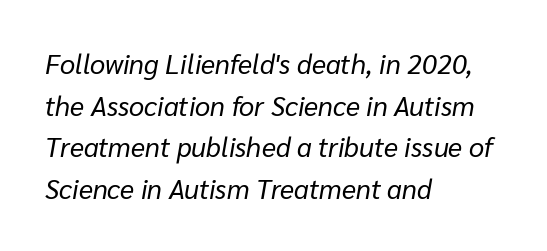
The image shows 27 px text type, italic (leaning right); set left-aligned, normal line spacing (1.54x), normal letter spacing, not underlined.
